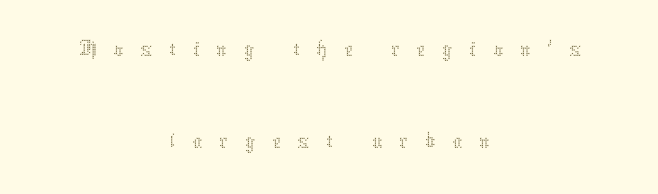
The image shows 50 px thin type, upright; set centered, line spacing 1.84x, unusually wide letter spacing (+0.33 em), not underlined; medium stroke contrast and a medium x-height.
